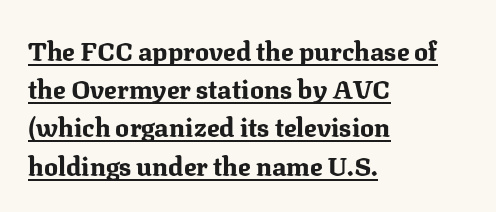
The image shows 26 px bold type, upright; set left-aligned, normal line spacing (1.47x), normal letter spacing, underlined.
